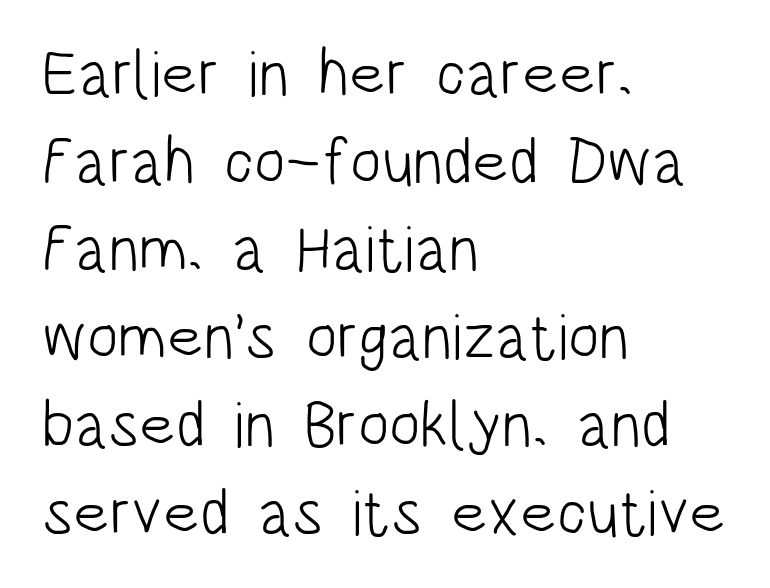
{"serif": "no", "italic": "no", "bold": "no", "weight": "light", "width": "condensed", "stroke_contrast": "low", "x_height": "large", "monospaced": "no", "underline": "no", "align": "left", "line_spacing": "normal", "line_spacing_ratio": 1.35, "letter_spacing": "normal", "letter_spacing_em": 0.0, "glyph_px": 65}
